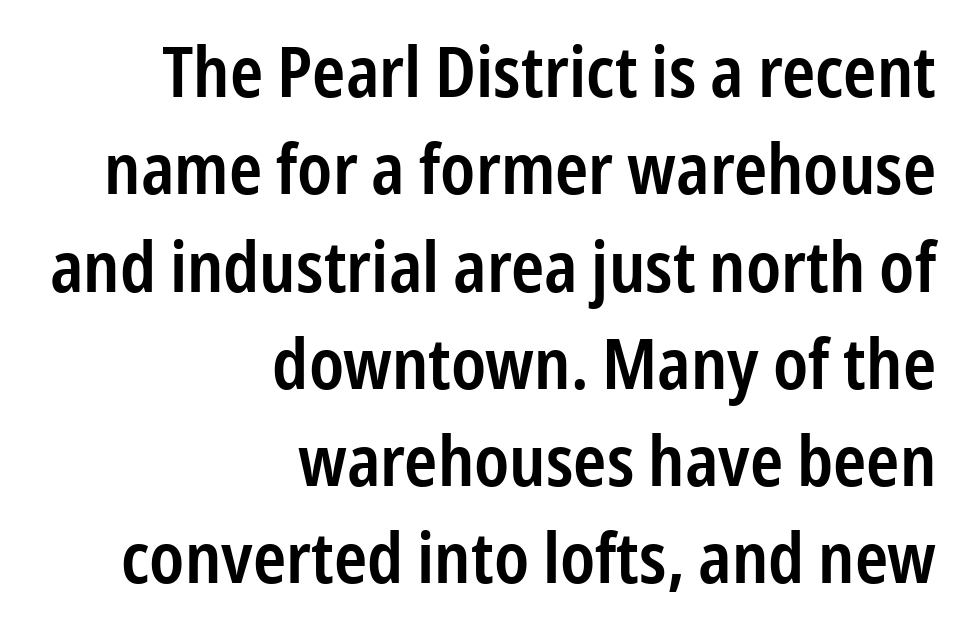
This sample uses a sans-serif face. The letters stand straight up with perfectly vertical stems. Character widths vary here, with narrow letters taking less room than wide ones. Casual observation: everything's shoved over to the right. Evenly set lines give the paragraph a standard silhouette. Tracking value appears to be zero — textbook default spacing.
